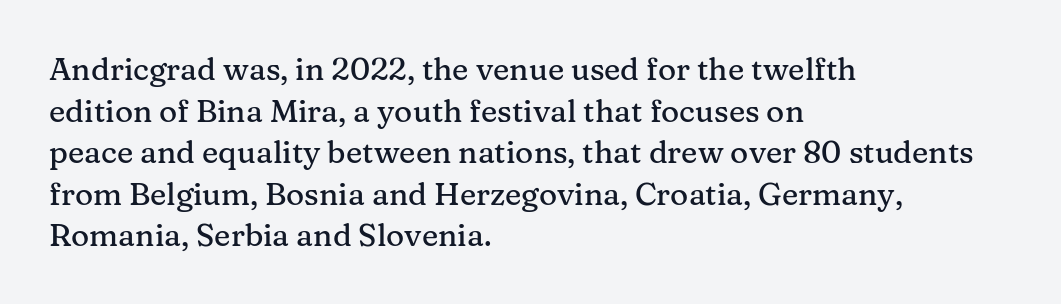
{"serif": "yes", "italic": "no", "width": "normal", "stroke_contrast": "medium", "x_height": "medium", "monospaced": "no", "underline": "no", "align": "left", "line_spacing": "normal", "line_spacing_ratio": 1.34, "letter_spacing": "normal", "letter_spacing_em": 0.0, "glyph_px": 31}
